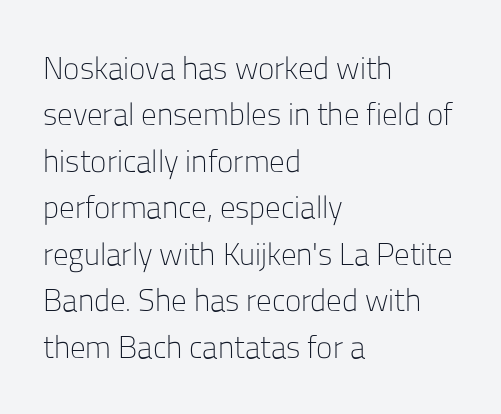
{"serif": "no", "italic": "no", "bold": "no", "weight": "light", "width": "normal", "stroke_contrast": "low", "x_height": "medium", "monospaced": "no", "underline": "no", "align": "left", "line_spacing": "normal", "line_spacing_ratio": 1.5, "letter_spacing": "normal", "letter_spacing_em": 0.0, "glyph_px": 31}
